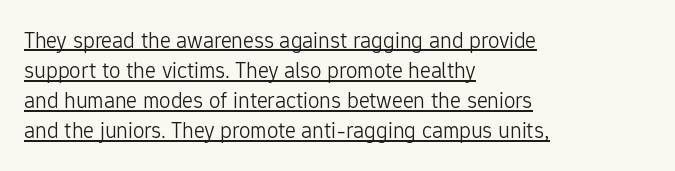
Stems and bowls with no extra thickness — not bold. Look at the tracking — it's just the regular setting, nothing added. What decoration does the sample have? An underline. No italicization has been applied; the sample stays upright. Reading down the column, the eye jumps a familiar distance to each next line. These lines stack with their left ends in a neat column.
